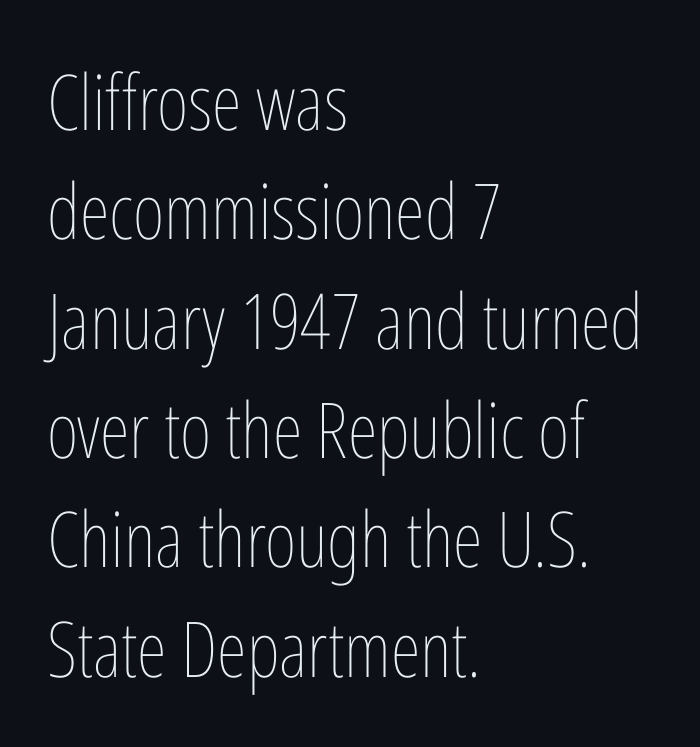
{"italic": "no", "bold": "no", "weight": "thin", "width": "condensed", "stroke_contrast": "low", "x_height": "medium", "monospaced": "no", "underline": "no", "align": "left", "line_spacing": "normal", "line_spacing_ratio": 1.42, "letter_spacing": "normal", "letter_spacing_em": 0.0, "glyph_px": 77}
